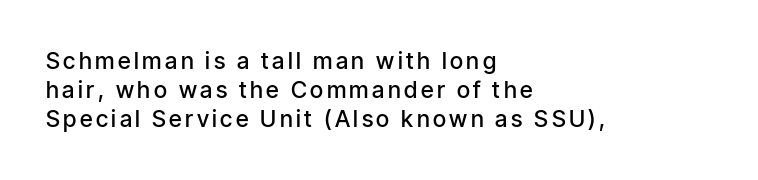
Q: Is the text bold? A: Semi-bold.
Q: Is the text italic (slanted)? A: No, it is upright.
Q: Is the text underlined? A: No.
Q: How is the paragraph aligned? A: Left-aligned.
Q: Is the spacing between lines tight, normal or loose? A: Normal.
